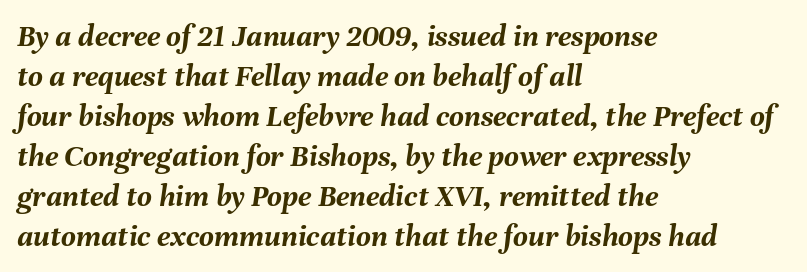
{"italic": "yes", "lean": "right", "slant_degrees": 8, "bold": "yes", "weight": "semibold", "width": "normal", "stroke_contrast": "medium", "x_height": "medium", "monospaced": "no", "underline": "no", "align": "left", "line_spacing": "normal", "line_spacing_ratio": 1.25, "letter_spacing": "normal", "letter_spacing_em": 0.0, "glyph_px": 32}
